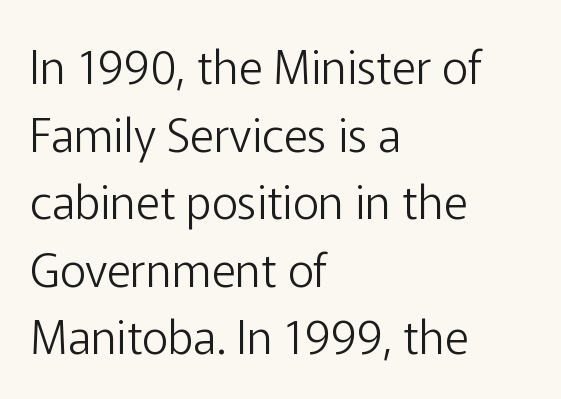
Q: Is the text bold? A: No.
Q: Is the text italic (slanted)? A: No, it is upright.
Q: Is the typeface a serif or a sans-serif typeface? A: Sans-serif.
Q: Is the text underlined? A: No.
Q: How is the paragraph aligned? A: Left-aligned.
Q: Is the spacing between letters normal or unusually wide? A: Normal.
Q: Is the spacing between lines tight, normal or loose? A: Normal.
Q: Width (condensed, normal, or wide)? A: Normal.
Q: Stroke contrast? A: Low.
Q: x-height? A: Medium.
Q: Monospaced? A: No.
